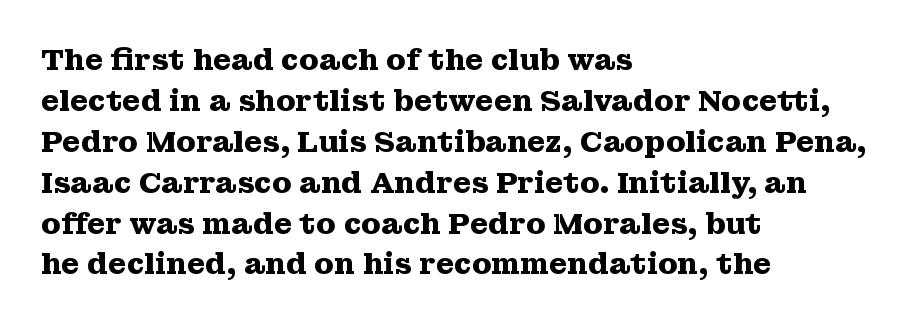
Q: Is the text bold? A: Yes.
Q: Is the text italic (slanted)? A: No, it is upright.
Q: Is the typeface a serif or a sans-serif typeface? A: Serif.
Q: Is the text underlined? A: No.
Q: How is the paragraph aligned? A: Left-aligned.
Q: Is the spacing between letters normal or unusually wide? A: Normal.
Q: Is the spacing between lines tight, normal or loose? A: Normal.
Q: Width (condensed, normal, or wide)? A: Wide.
Q: Stroke contrast? A: Medium.
Q: x-height? A: Medium.
Q: Monospaced? A: No.
